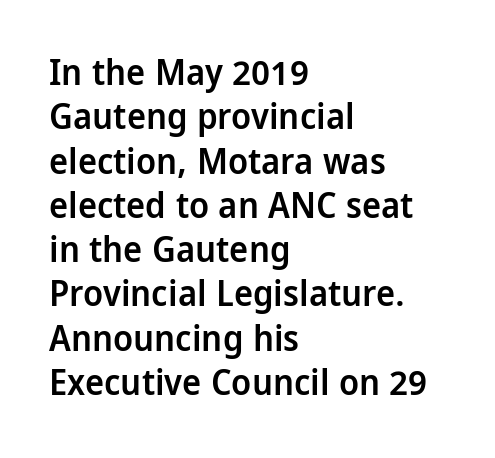
The image shows 36 px semibold, condensed sans-serif type, upright; set left-aligned, line spacing 1.23x, normal letter spacing, not underlined; low stroke contrast and a large x-height.
